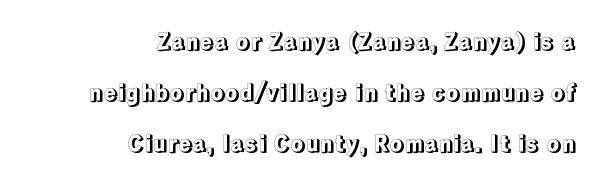
The passage shown has conventional tracking throughout. Notice how the stems are strictly vertical — no italics here. The specimen omits any rule beneath the text block's lines. Successive baselines arrive slowly, with a big drop between each. Typeset ragged left — the right edge is the straight one.
